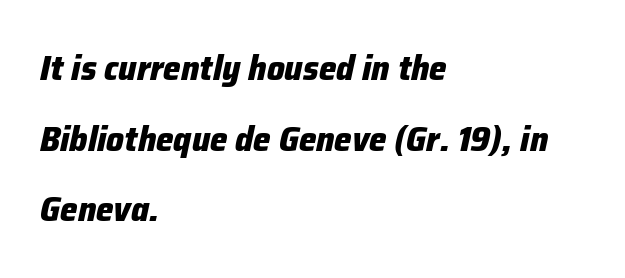
Every letter is thick-stroked: bold, no question. Look at the tracking — it's just the regular setting, nothing added. Leading is clearly above the norm, producing a sparse column. Note the varied advance widths — an 'i' is clearly narrower than an 'm'. Each row of text sits above clean, open space.
